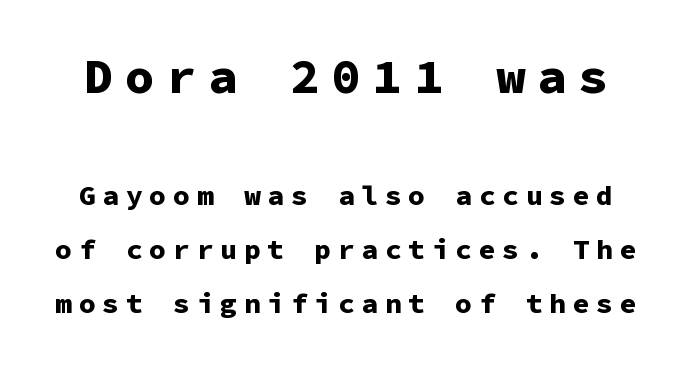
The image shows 49 px bold sans-serif type, upright, monospaced; set loose line spacing (1.92x), unusually wide letter spacing (+0.24 em), not underlined; the first (top) block is 1.75x larger; low stroke contrast and a medium x-height.
